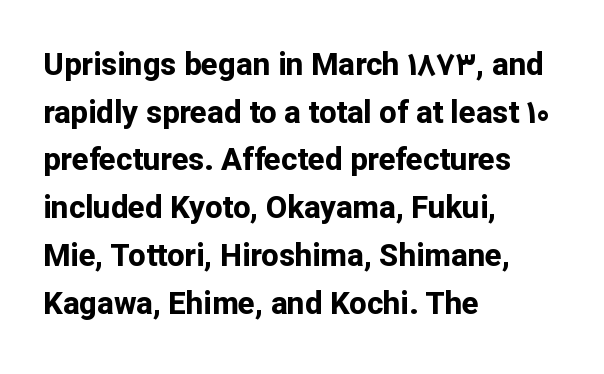
The image shows 31 px bold sans-serif type, upright; set left-aligned, normal line spacing (1.54x), normal letter spacing, not underlined; low stroke contrast and a medium x-height.
